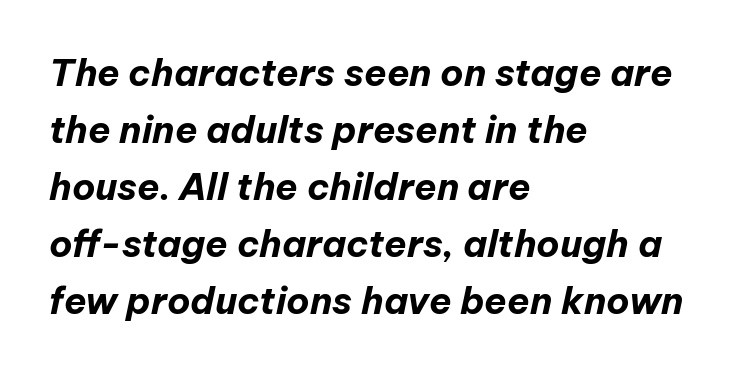
{"italic": "yes", "lean": "right", "slant_degrees": 12, "bold": "yes", "weight": "bold", "width": "normal", "stroke_contrast": "low", "x_height": "medium", "monospaced": "no", "underline": "no", "align": "left", "line_spacing": "normal", "line_spacing_ratio": 1.54, "letter_spacing": "normal", "letter_spacing_em": 0.0, "glyph_px": 37}
